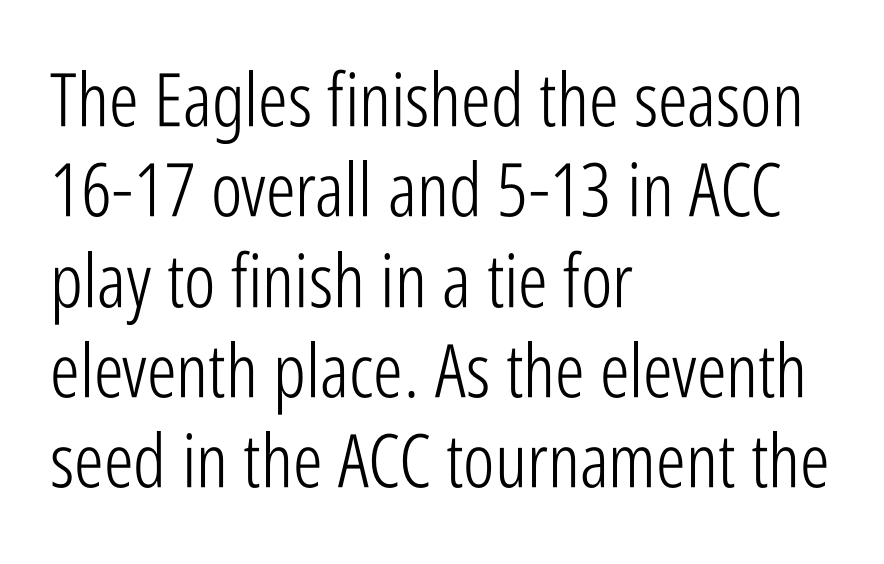
Q: Is the text bold? A: No.
Q: Is the text italic (slanted)? A: No, it is upright.
Q: Is the typeface a serif or a sans-serif typeface? A: Sans-serif.
Q: Is the text underlined? A: No.
Q: How is the paragraph aligned? A: Left-aligned.
Q: Is the spacing between letters normal or unusually wide? A: Normal.
Q: Width (condensed, normal, or wide)? A: Condensed.
Q: Stroke contrast? A: Low.
Q: x-height? A: Medium.
Q: Monospaced? A: No.
